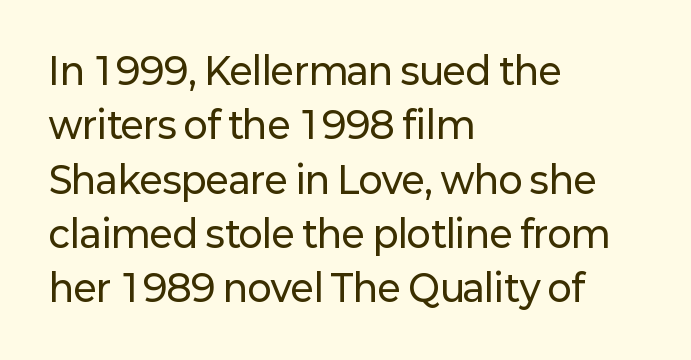
Q: Is the text italic (slanted)? A: No, it is upright.
Q: Is the typeface a serif or a sans-serif typeface? A: Sans-serif.
Q: Is the text underlined? A: No.
Q: How is the paragraph aligned? A: Left-aligned.
Q: Is the spacing between letters normal or unusually wide? A: Normal.
Q: Is the spacing between lines tight, normal or loose? A: Normal.
Q: Width (condensed, normal, or wide)? A: Normal.
Q: Stroke contrast? A: Low.
Q: x-height? A: Medium.
Q: Monospaced? A: No.
